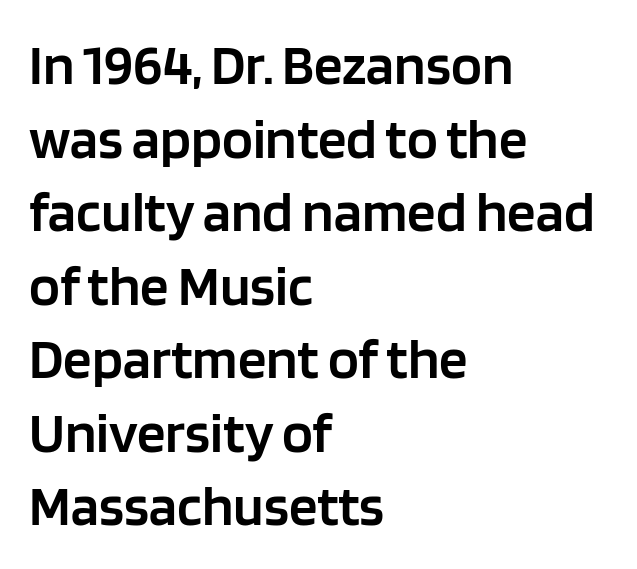
Every character sits straight up, as roman type does. I'd describe the lettering as semibold — firm but not a full bold. The letterforms sit shoulder to shoulder at normal distance. Interline gaps are of average width in this sample.
